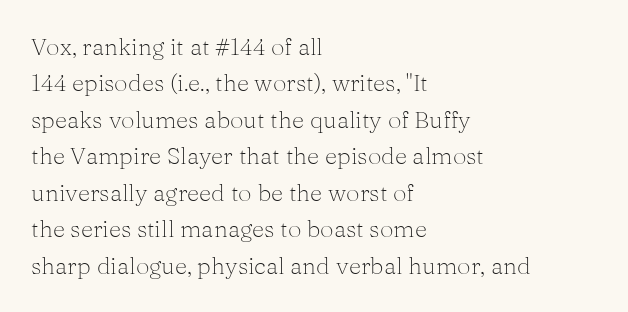
The image shows 24 px text type, upright; set left-aligned, normal line spacing (1.52x), normal letter spacing, not underlined.
